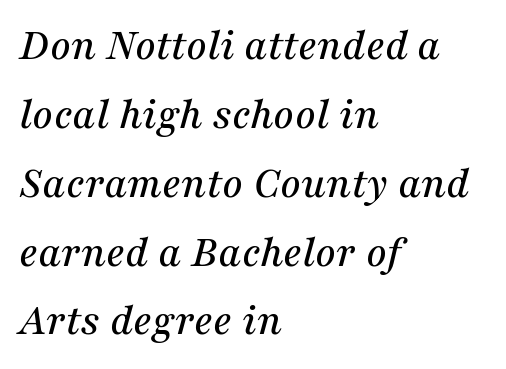
The image shows 45 px serif type, italic (leaning right); set left-aligned, normal line spacing (1.53x), normal letter spacing, not underlined; medium stroke contrast and a medium x-height.
